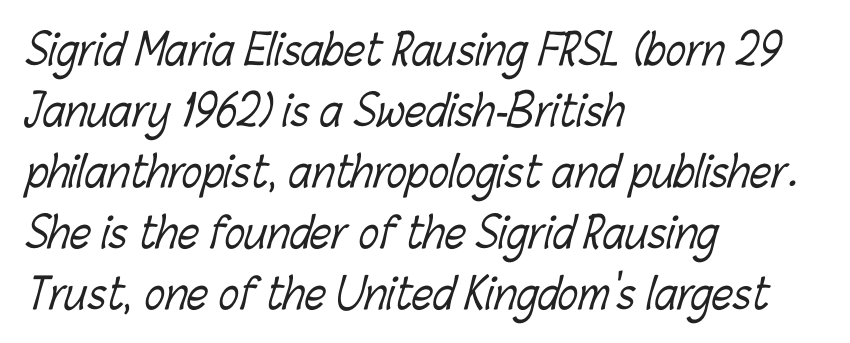
{"bold": "no", "weight": "light", "width": "condensed", "stroke_contrast": "low", "x_height": "medium", "monospaced": "no", "underline": "no", "align": "left", "line_spacing": "normal", "line_spacing_ratio": 1.45, "letter_spacing": "normal", "letter_spacing_em": 0.0, "glyph_px": 42}
